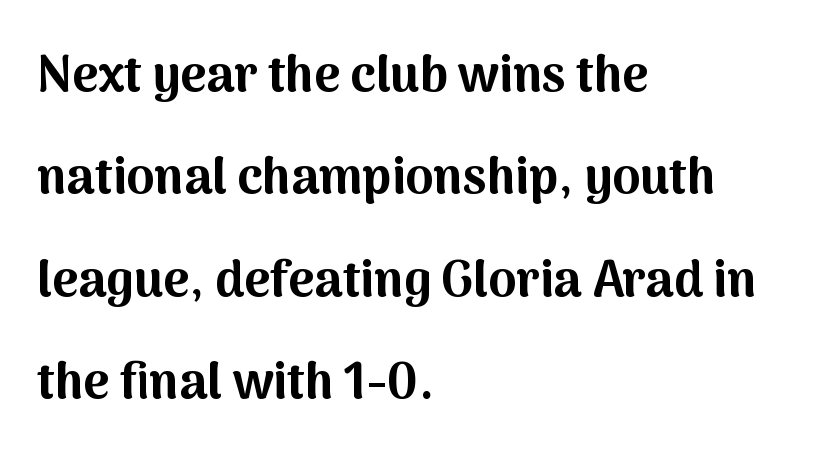
Q: Is the text bold? A: Yes.
Q: Is the text italic (slanted)? A: No, it is upright.
Q: Is the typeface a serif or a sans-serif typeface? A: Sans-serif.
Q: Is the text underlined? A: No.
Q: How is the paragraph aligned? A: Left-aligned.
Q: Is the spacing between letters normal or unusually wide? A: Normal.
Q: Is the spacing between lines tight, normal or loose? A: Loose.
Q: Width (condensed, normal, or wide)? A: Normal.
Q: Stroke contrast? A: Medium.
Q: x-height? A: Medium.
Q: Monospaced? A: No.
